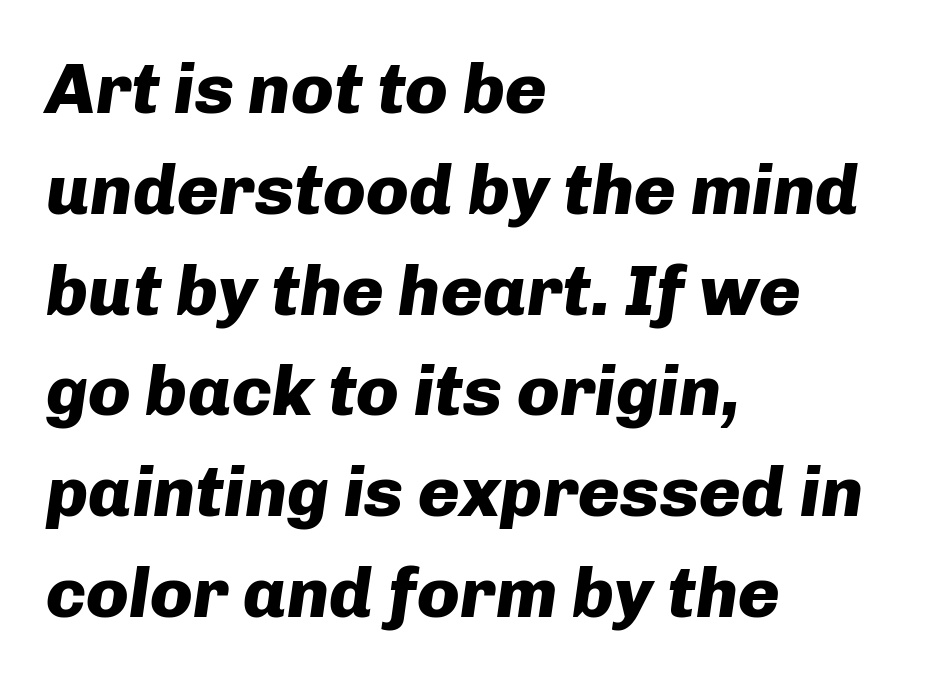
Q: Is the text bold? A: Yes.
Q: Is the text italic (slanted)? A: Yes, it leans right by about 8 degrees.
Q: Is the text underlined? A: No.
Q: How is the paragraph aligned? A: Left-aligned.
Q: Is the spacing between letters normal or unusually wide? A: Normal.
Q: Is the spacing between lines tight, normal or loose? A: Normal.
Q: Width (condensed, normal, or wide)? A: Normal.
Q: Stroke contrast? A: Low.
Q: x-height? A: Medium.
Q: Monospaced? A: No.
